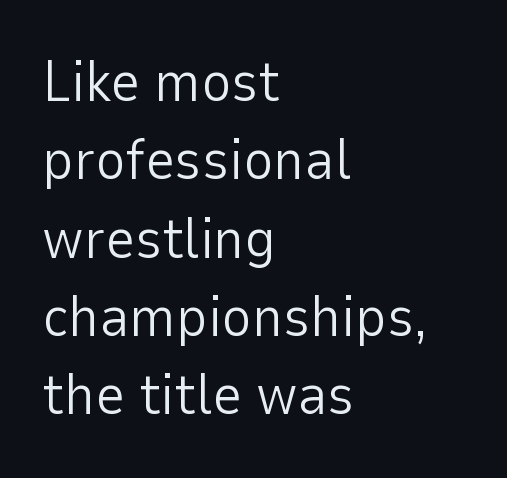
{"serif": "no", "italic": "no", "bold": "no", "weight": "light", "width": "normal", "stroke_contrast": "low", "x_height": "medium", "monospaced": "no", "underline": "no", "align": "left", "line_spacing": "normal", "line_spacing_ratio": 1.35, "letter_spacing": "normal", "letter_spacing_em": 0.0, "glyph_px": 58}
